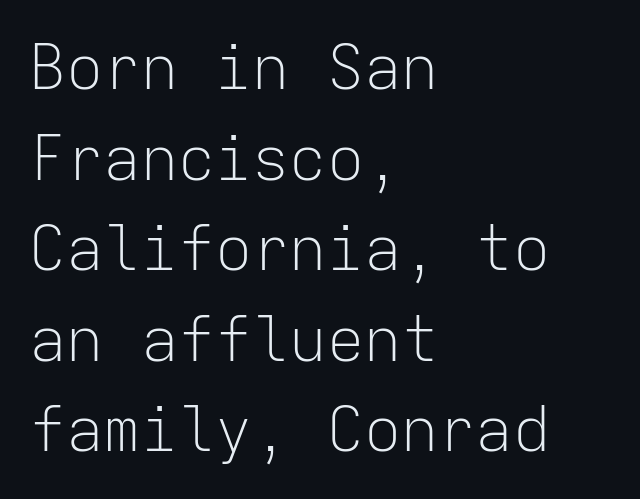
{"serif": "no", "italic": "no", "bold": "no", "weight": "light", "width": "normal", "stroke_contrast": "low", "x_height": "medium", "monospaced": "yes", "underline": "no", "align": "left", "line_spacing": "normal", "line_spacing_ratio": 1.46, "letter_spacing": "normal", "letter_spacing_em": 0.0, "glyph_px": 62}
